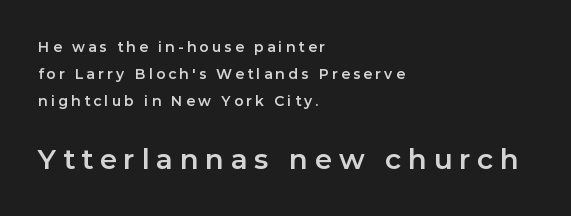
{"serif": "no", "italic": "no", "width": "normal", "stroke_contrast": "low", "x_height": "medium", "monospaced": "no", "underline": "no", "align": "left", "line_spacing": "loose", "line_spacing_ratio": 1.93, "letter_spacing": "wide", "letter_spacing_em": 0.23, "larger_block": "second", "size_ratio": 2.0, "glyph_px": 28}
